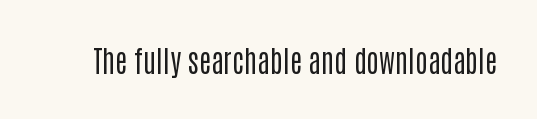
Q: Is the text bold? A: No.
Q: Is the text italic (slanted)? A: No, it is upright.
Q: Is the typeface a serif or a sans-serif typeface? A: Sans-serif.
Q: Is the text underlined? A: No.
Q: Is the spacing between letters normal or unusually wide? A: Normal.
Q: Width (condensed, normal, or wide)? A: Condensed.
Q: Stroke contrast? A: Low.
Q: x-height? A: Large.
Q: Monospaced? A: No.
